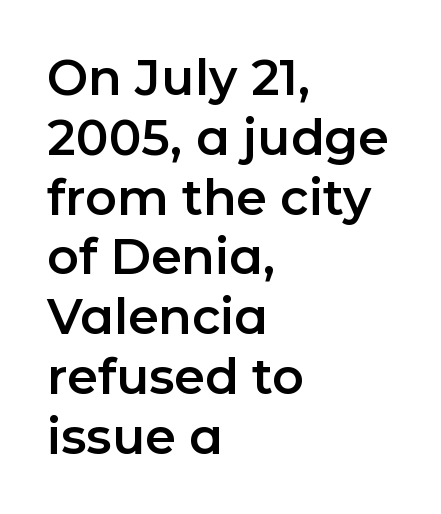
{"serif": "no", "italic": "no", "width": "normal", "stroke_contrast": "low", "x_height": "medium", "monospaced": "no", "underline": "no", "align": "left", "line_spacing_ratio": 1.22, "letter_spacing": "normal", "letter_spacing_em": 0.0, "glyph_px": 49}
